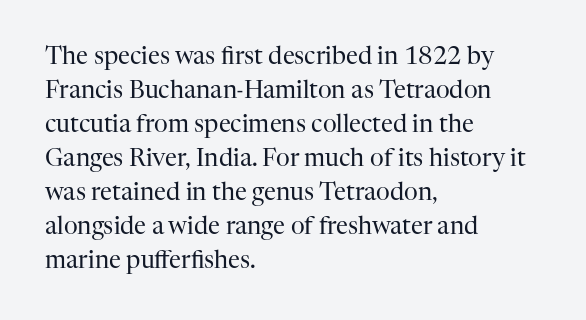
{"italic": "no", "bold": "no", "underline": "no", "align": "left", "line_spacing": "normal", "line_spacing_ratio": 1.42, "letter_spacing": "normal", "letter_spacing_em": 0.0, "glyph_px": 24}
